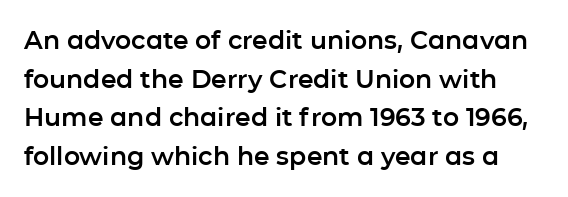
{"italic": "no", "underline": "no", "line_spacing": "normal", "line_spacing_ratio": 1.55, "letter_spacing": "normal", "letter_spacing_em": 0.0, "glyph_px": 25}
